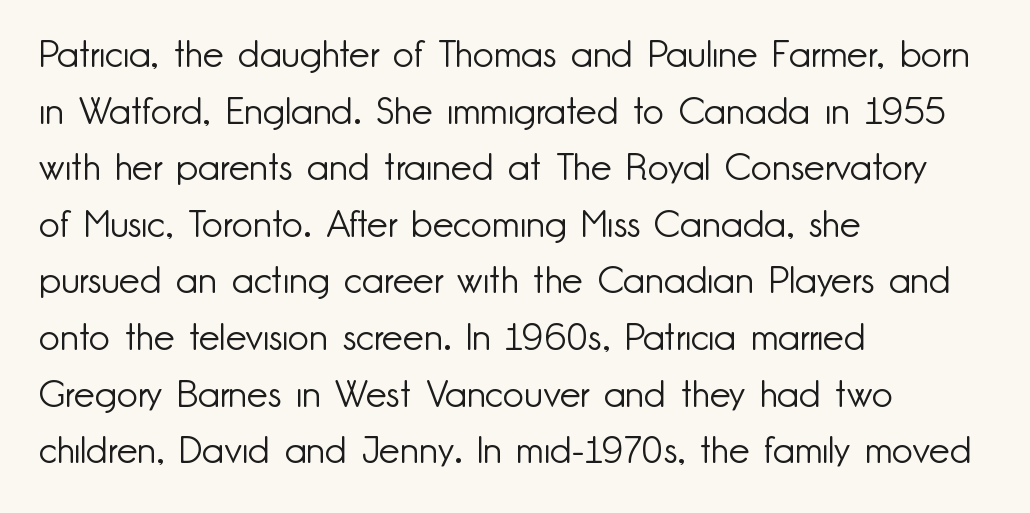
{"serif": "no", "italic": "no", "bold": "no", "weight": "light", "width": "normal", "stroke_contrast": "low", "x_height": "small", "monospaced": "no", "underline": "no", "align": "left", "line_spacing": "normal", "line_spacing_ratio": 1.53, "letter_spacing": "normal", "letter_spacing_em": 0.0, "glyph_px": 37}
